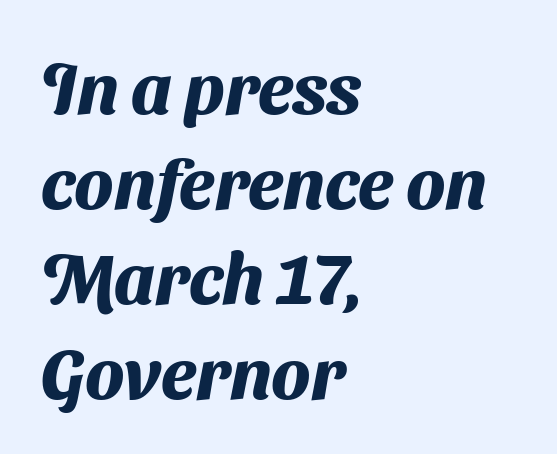
Q: Is the text bold? A: Yes.
Q: Is the typeface a serif or a sans-serif typeface? A: Sans-serif.
Q: Is the text underlined? A: No.
Q: How is the paragraph aligned? A: Left-aligned.
Q: Is the spacing between letters normal or unusually wide? A: Normal.
Q: Is the spacing between lines tight, normal or loose? A: Normal.
Q: Width (condensed, normal, or wide)? A: Normal.
Q: Stroke contrast? A: Medium.
Q: x-height? A: Medium.
Q: Monospaced? A: No.
